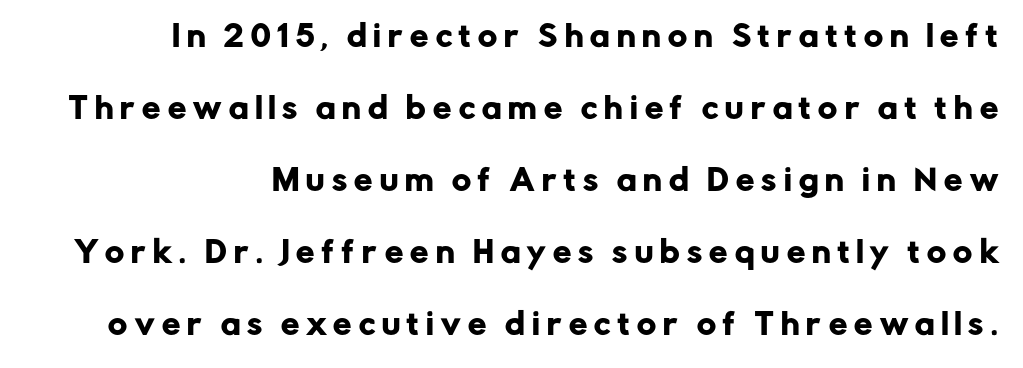
{"serif": "no", "italic": "no", "width": "normal", "stroke_contrast": "low", "x_height": "medium", "monospaced": "no", "underline": "no", "align": "right", "line_spacing": "loose", "line_spacing_ratio": 2.48, "letter_spacing": "wide", "letter_spacing_em": 0.25, "glyph_px": 29}
